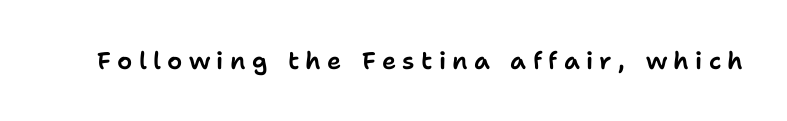
Decoration check: the copy has no underline. The rendering inserts visible extra space after every character. Quick note: not italic, upright.
